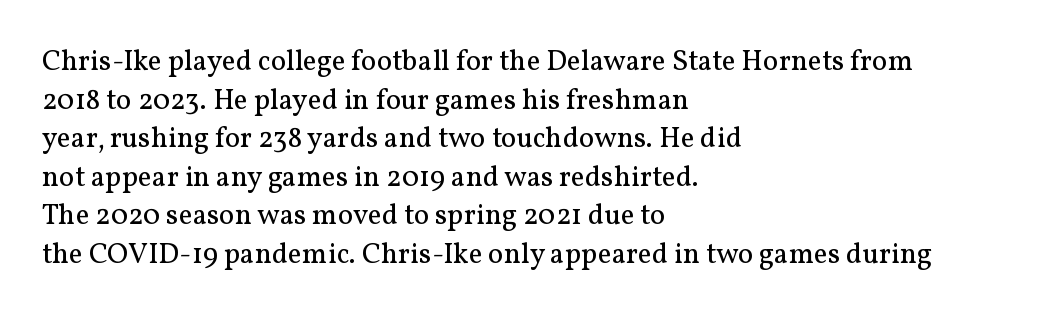
The cut favours lightness, reaching ordinary text weight at its darkest. Do the characters align in a grid? No, the font is proportional. Decoration check: the copy has no underline. Letterform terminals end in serifs throughout the passage. Vertically, the passage feels balanced, rows spaced as you'd expect.
